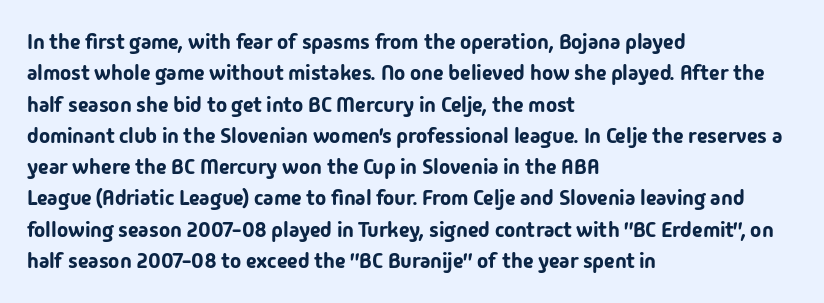
{"italic": "no", "underline": "no", "align": "left", "line_spacing": "normal", "line_spacing_ratio": 1.49, "letter_spacing": "normal", "letter_spacing_em": 0.0, "glyph_px": 21}
